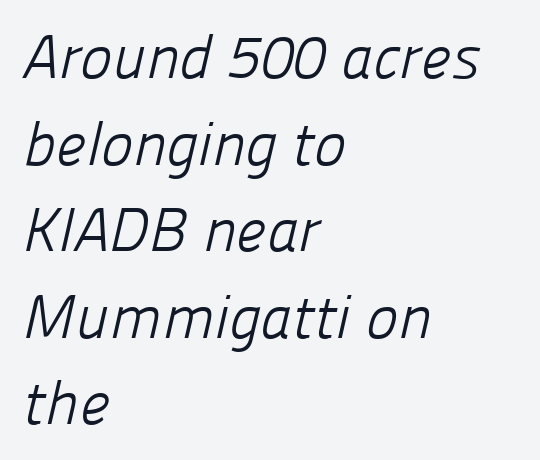
You can tell from the bare stems that sans-serif type was used. The baseline area is clear. What's the leading like? Ordinary, nothing unusual. Nothing unusual about the tracking: characters are spaced as the font intends.
